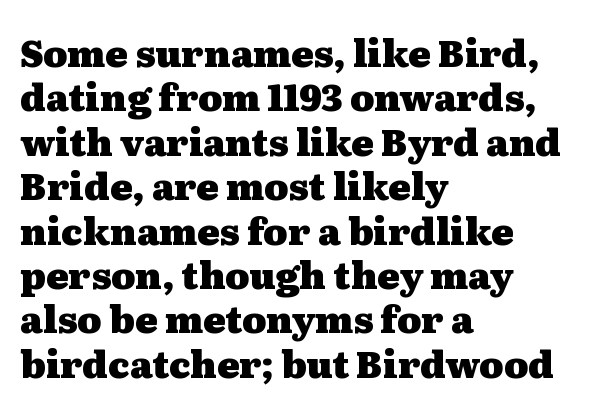
The image shows 37 px heavy, wide serif type, upright; set left-aligned, line spacing 1.2x, normal letter spacing, not underlined; medium stroke contrast and a medium x-height.
